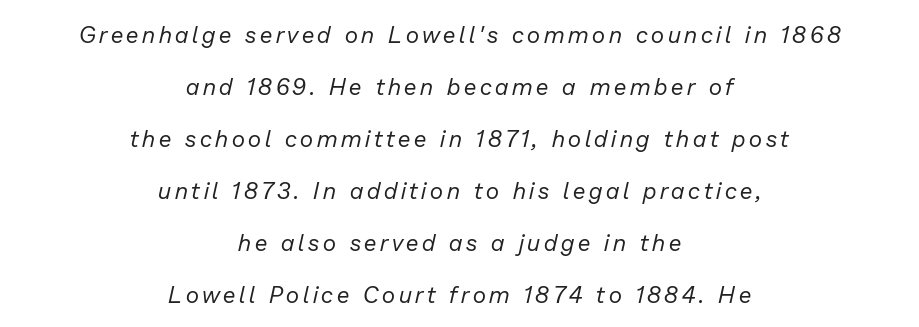
Q: Is the text bold? A: No.
Q: Is the text italic (slanted)? A: Yes, it leans right by about 13 degrees.
Q: Is the text underlined? A: No.
Q: How is the paragraph aligned? A: Centered.
Q: Is the spacing between lines tight, normal or loose? A: Loose.
